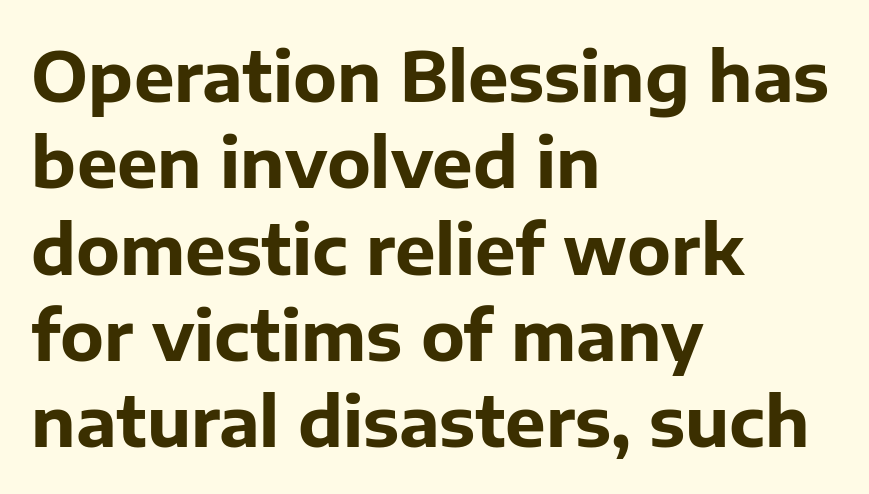
The image shows 68 px bold sans-serif type, upright; set left-aligned, normal line spacing (1.27x), normal letter spacing, not underlined; low stroke contrast and a medium x-height.
